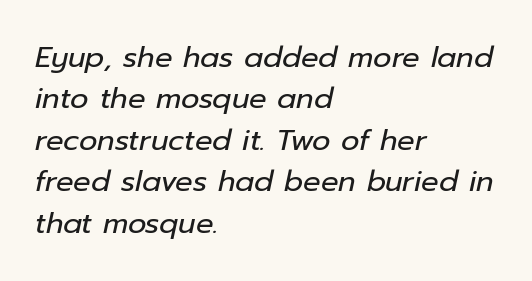
The image shows 29 px regular-weight type, italic (leaning right); set left-aligned, normal line spacing (1.43x), normal letter spacing, not underlined; low stroke contrast and a medium x-height.
